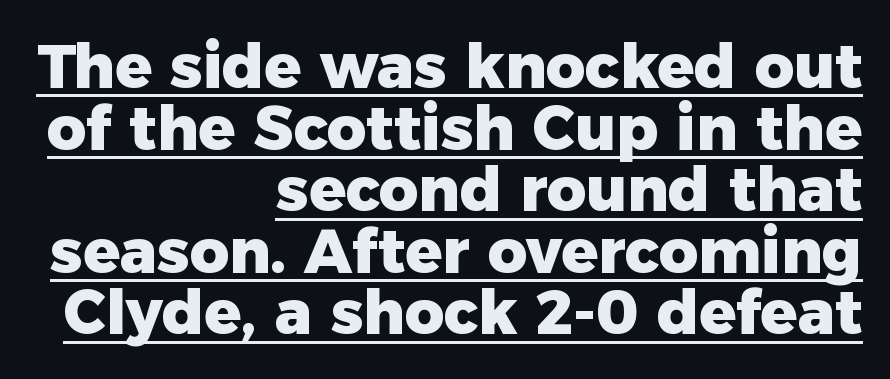
Q: Is the text bold? A: Yes.
Q: Is the text italic (slanted)? A: No, it is upright.
Q: Is the typeface a serif or a sans-serif typeface? A: Sans-serif.
Q: Is the text underlined? A: Yes.
Q: How is the paragraph aligned? A: Right-aligned.
Q: Is the spacing between letters normal or unusually wide? A: Normal.
Q: Is the spacing between lines tight, normal or loose? A: Tight.
Q: Width (condensed, normal, or wide)? A: Normal.
Q: Stroke contrast? A: Low.
Q: x-height? A: Medium.
Q: Monospaced? A: No.
